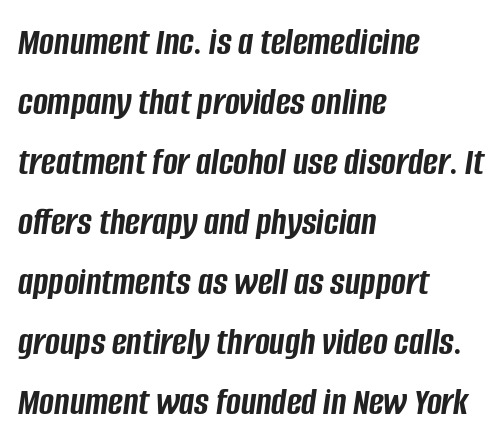
These lines stack with their left ends in a neat column. Honestly, there is no underline to notice here at all. The passage shown stacks its lines at a standard gap. In terms of letterspacing, this is plain default setting.
